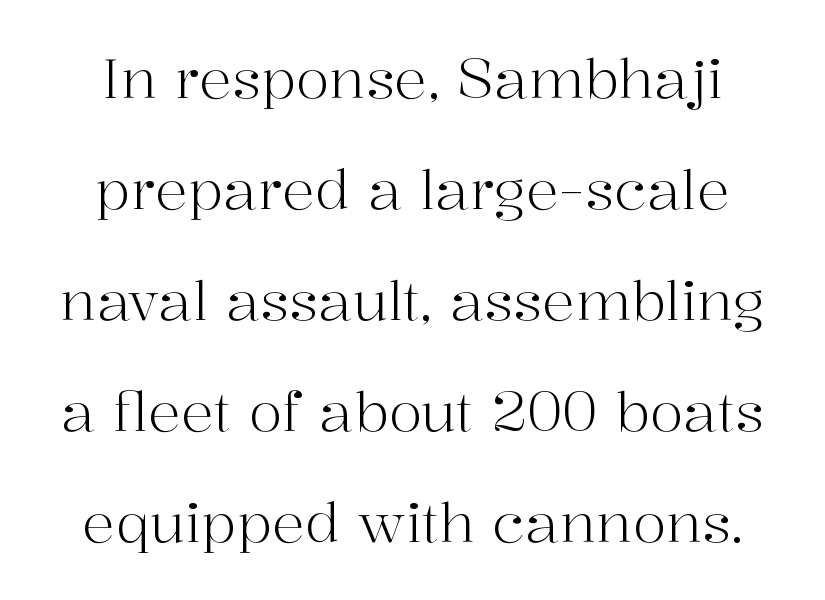
The image shows 55 px light serif type, upright; set loose line spacing (2.02x), normal letter spacing, not underlined; high stroke contrast and a medium x-height.
